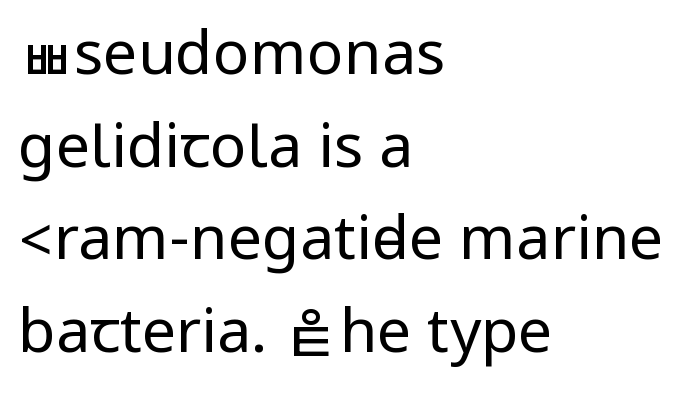
Rows of type keep a routine distance in the vertical direction. Look at the tracking — it's just the regular setting, nothing added. What kind of face is this? One without serifs — a sans. The paragraph shown leans on its left margin. Compared with a typical body face, this is equally light or lighter still.
